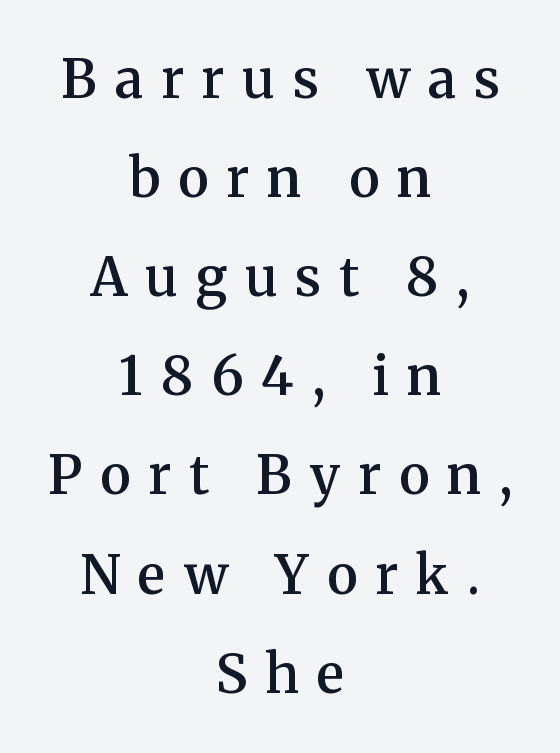
The image shows 53 px semibold serif type, upright; set centered, line spacing 1.87x, unusually wide letter spacing (+0.34 em), not underlined; medium stroke contrast and a medium x-height.
